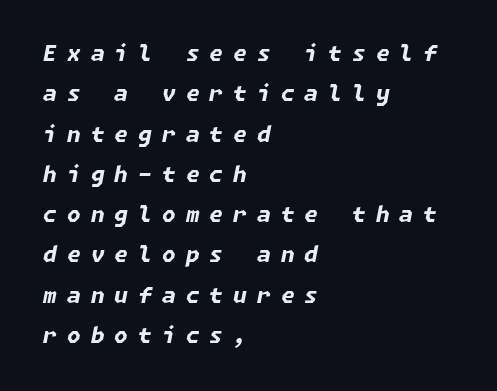
{"italic": "yes", "lean": "right", "slant_degrees": 11, "bold": "yes", "underline": "no", "align": "left", "line_spacing_ratio": 1.83, "letter_spacing": "wide", "letter_spacing_em": 0.46, "glyph_px": 22}
